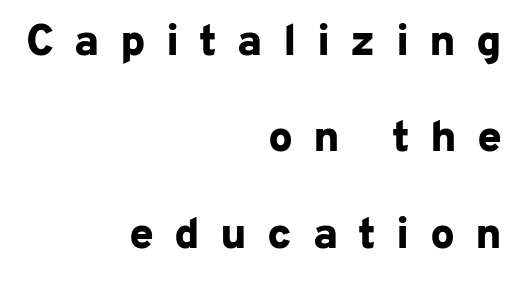
Q: Is the text bold? A: Yes.
Q: Is the text italic (slanted)? A: No, it is upright.
Q: Is the typeface a serif or a sans-serif typeface? A: Sans-serif.
Q: Is the text underlined? A: No.
Q: How is the paragraph aligned? A: Right-aligned.
Q: Is the spacing between letters normal or unusually wide? A: Unusually wide.
Q: Is the spacing between lines tight, normal or loose? A: Loose.
Q: Width (condensed, normal, or wide)? A: Normal.
Q: Stroke contrast? A: Low.
Q: x-height? A: Medium.
Q: Monospaced? A: No.
